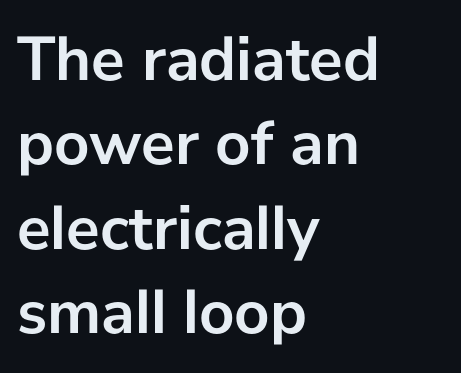
{"serif": "no", "italic": "no", "bold": "yes", "weight": "semibold", "width": "normal", "stroke_contrast": "low", "x_height": "medium", "monospaced": "no", "underline": "no", "align": "left", "line_spacing": "normal", "line_spacing_ratio": 1.34, "letter_spacing": "normal", "letter_spacing_em": 0.0, "glyph_px": 63}
